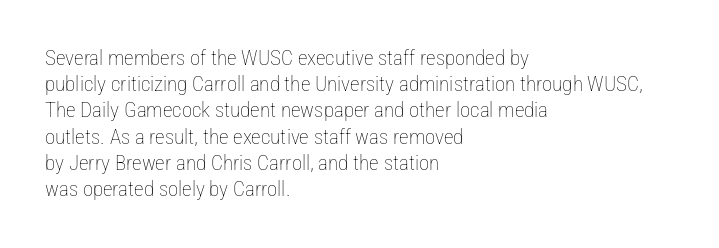
{"italic": "no", "bold": "no", "underline": "no", "align": "left", "line_spacing": "normal", "line_spacing_ratio": 1.25, "letter_spacing": "normal", "letter_spacing_em": 0.0, "glyph_px": 21}
